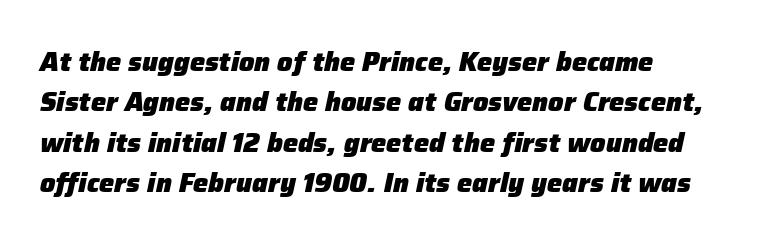
Typesetter's note: full bold, strokes at maximum text heaviness. Horizontally, the lines are justified to the leading edge only. These lines sit exactly where default settings would place them. Nobody touched the tracking dial on this one. The specimen reads as italic at a glance.
